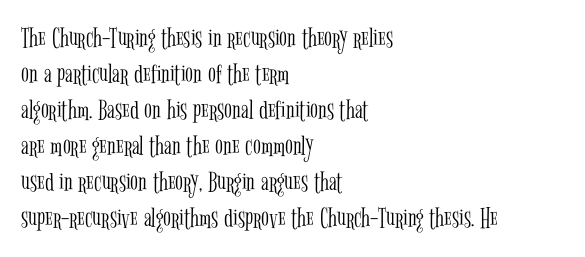
{"serif": "yes", "italic": "no", "bold": "no", "weight": "light", "width": "condensed", "stroke_contrast": "low", "x_height": "medium", "monospaced": "no", "underline": "no", "align": "left", "line_spacing_ratio": 1.24, "letter_spacing": "normal", "letter_spacing_em": 0.0, "glyph_px": 29}
